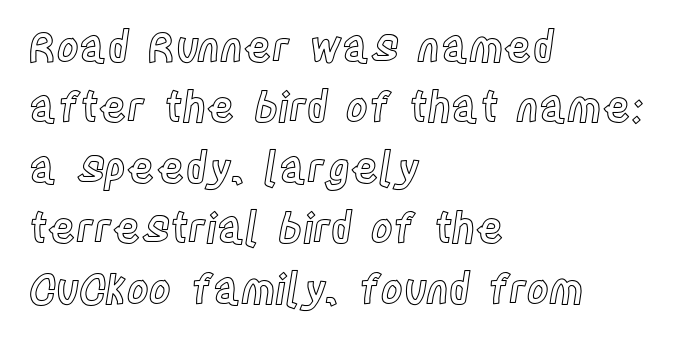
Characters follow at the spacing the type designer built in. Which margin do the lines hug? The left one — the right edge is uneven. The letters advance in unequal steps, a hallmark of proportional type. Rows of type keep a routine distance in the vertical direction.
